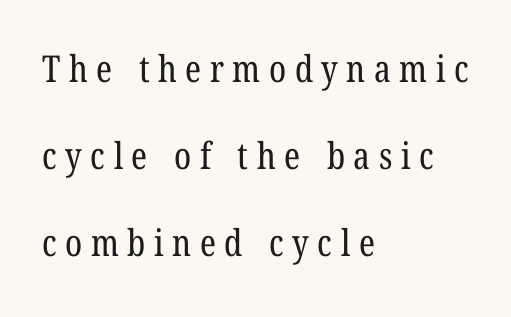
{"serif": "yes", "bold": "no", "weight": "regular", "width": "condensed", "stroke_contrast": "low", "x_height": "medium", "monospaced": "no", "underline": "no", "align": "left", "line_spacing": "loose", "line_spacing_ratio": 2.35, "letter_spacing": "wide", "letter_spacing_em": 0.23, "glyph_px": 37}
